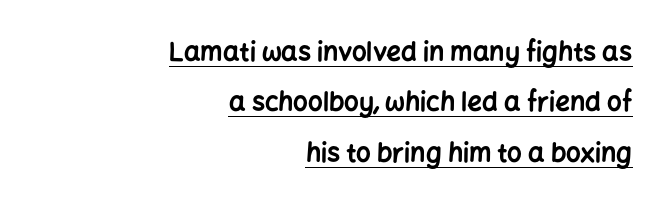
Q: Is the text bold? A: Yes.
Q: Is the text italic (slanted)? A: No, it is upright.
Q: Is the text underlined? A: Yes.
Q: How is the paragraph aligned? A: Right-aligned.
Q: Is the spacing between letters normal or unusually wide? A: Normal.
Q: Is the spacing between lines tight, normal or loose? A: Loose.
